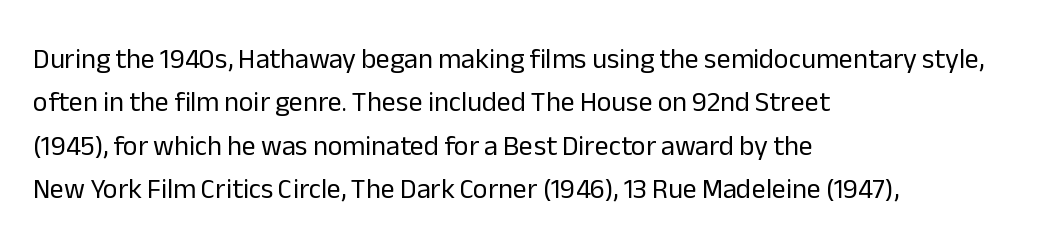
Q: Is the text bold? A: No.
Q: Is the text italic (slanted)? A: No, it is upright.
Q: Is the typeface a serif or a sans-serif typeface? A: Sans-serif.
Q: Is the text underlined? A: No.
Q: How is the paragraph aligned? A: Left-aligned.
Q: Is the spacing between letters normal or unusually wide? A: Normal.
Q: Is the spacing between lines tight, normal or loose? A: Normal.
Q: Width (condensed, normal, or wide)? A: Normal.
Q: Stroke contrast? A: Low.
Q: x-height? A: Medium.
Q: Monospaced? A: No.
